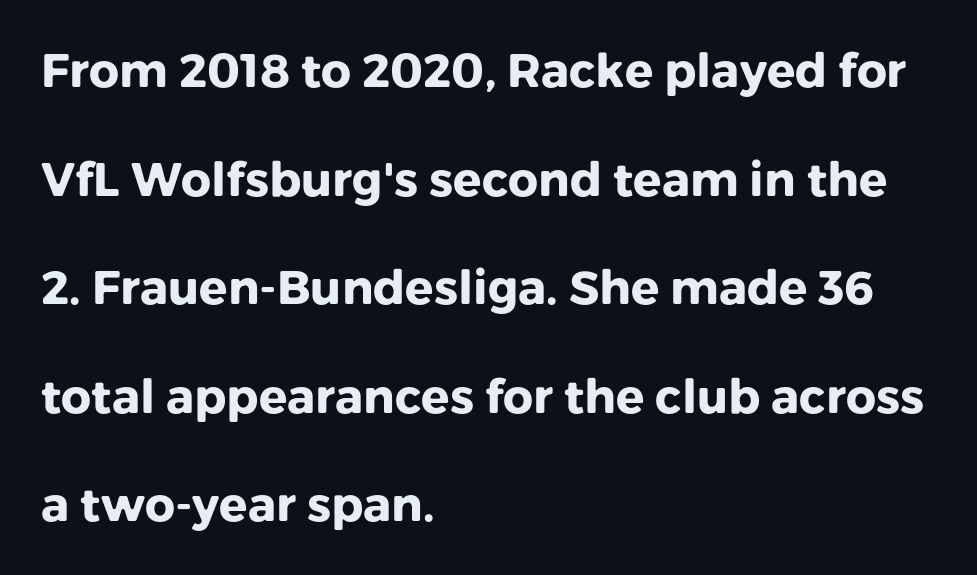
Q: Is the text bold? A: Yes.
Q: Is the text italic (slanted)? A: No, it is upright.
Q: Is the typeface a serif or a sans-serif typeface? A: Sans-serif.
Q: Is the text underlined? A: No.
Q: How is the paragraph aligned? A: Left-aligned.
Q: Is the spacing between letters normal or unusually wide? A: Normal.
Q: Is the spacing between lines tight, normal or loose? A: Loose.
Q: Width (condensed, normal, or wide)? A: Normal.
Q: Stroke contrast? A: Low.
Q: x-height? A: Medium.
Q: Monospaced? A: No.
